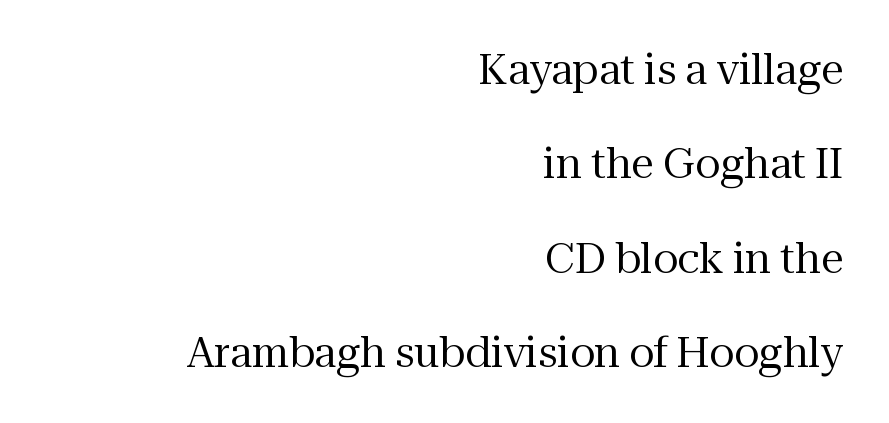
Q: Is the text bold? A: No.
Q: Is the text italic (slanted)? A: No, it is upright.
Q: Is the typeface a serif or a sans-serif typeface? A: Serif.
Q: Is the text underlined? A: No.
Q: How is the paragraph aligned? A: Right-aligned.
Q: Is the spacing between letters normal or unusually wide? A: Normal.
Q: Is the spacing between lines tight, normal or loose? A: Loose.
Q: Width (condensed, normal, or wide)? A: Normal.
Q: Stroke contrast? A: Medium.
Q: x-height? A: Medium.
Q: Monospaced? A: No.
